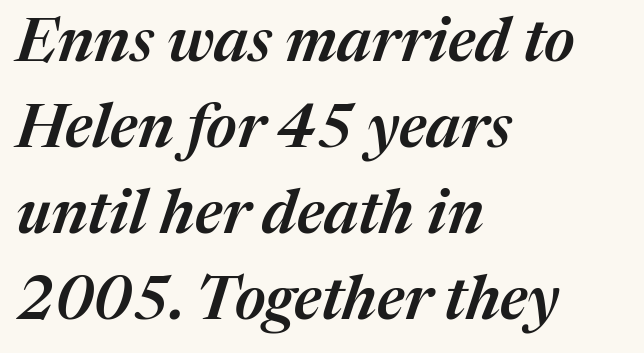
Regarding leading, the lines here are spaced in the standard way. Rule under the text: the space is simply empty. Where is the straight margin? On the left. Slanted lettering throughout.
